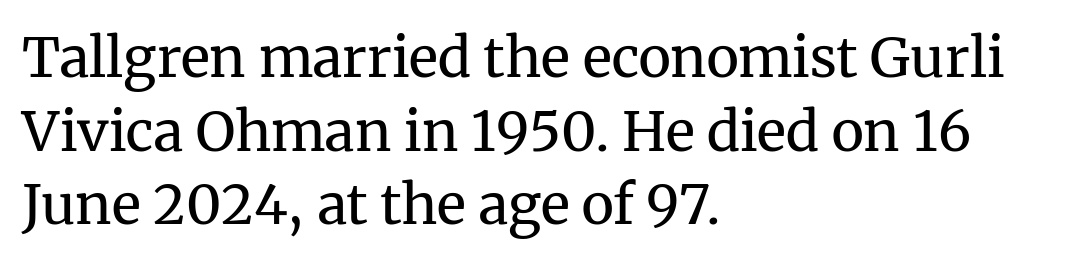
Tall strokes in this sample are plumb rather than angled. The characters are drawn with everyday or finer stroke widths. Bare-footed words on every line. The type is set solid horizontally, with unmodified tracking.
